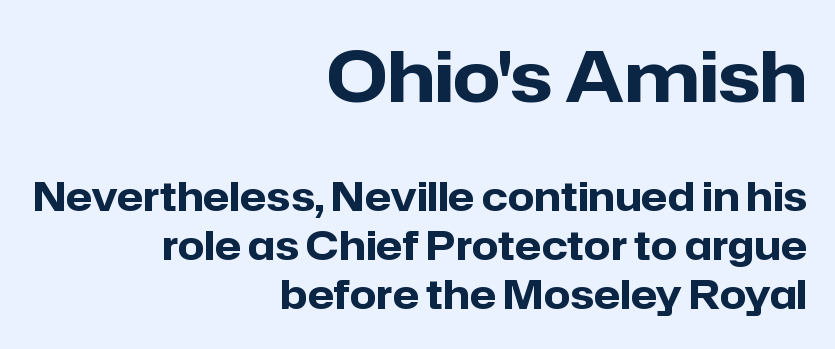
Leading: standard. Note the varied advance widths — an 'i' is clearly narrower than an 'm'. The type sits square on the baseline with zero lean. Does extra space separate the letters? No, they use regular spacing. Anything drawn beneath the words? Only blank space.
